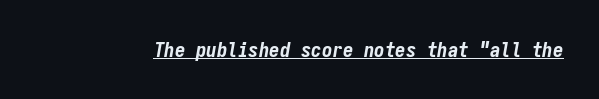
{"italic": "yes", "lean": "right", "slant_degrees": 9, "bold": "yes", "underline": "yes", "letter_spacing": "normal", "letter_spacing_em": 0.0, "glyph_px": 21}
